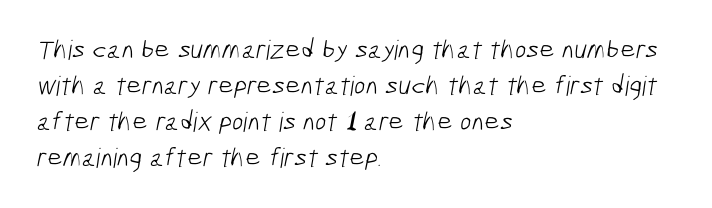
{"bold": "no", "underline": "no", "align": "left", "line_spacing": "normal", "line_spacing_ratio": 1.33, "letter_spacing": "normal", "letter_spacing_em": 0.0, "glyph_px": 27}
